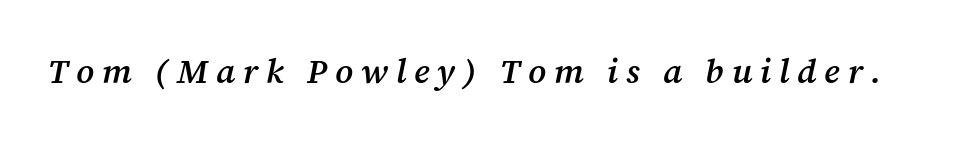
The passage shown is typed in a proportional face where columns would drift. You can tell from the footed stems that serif type was used. Clear beneath every line of the passage. Between one letter and the next there's a generous, obvious gap. Compared with ordinary roman type, these characters are visibly tilted. A bit beefed up — I'd call it semibold rather than bold.
